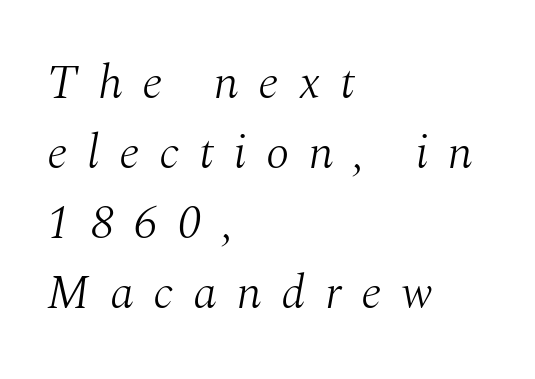
The glyphs in this specimen are seriffed. If you drew a ruler down the left edge, every line would touch it. Descender tails drop into unmarked territory. Posture: slanted.
